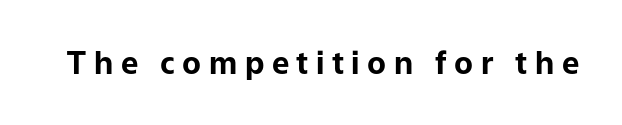
The image shows 31 px bold sans-serif type, upright; set unusually wide letter spacing (+0.24 em), not underlined; low stroke contrast and a medium x-height.
